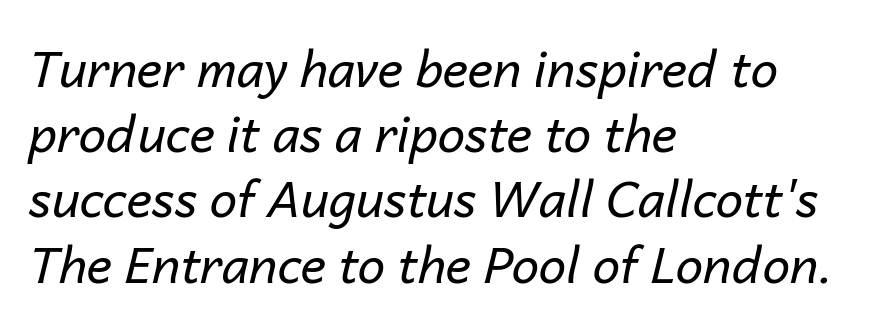
The image shows 49 px regular-weight type, italic (leaning right); set left-aligned, normal line spacing (1.33x), normal letter spacing, not underlined; low stroke contrast and a medium x-height.
